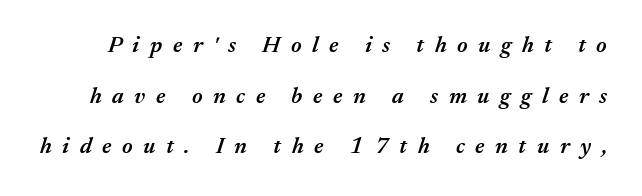
{"italic": "yes", "lean": "right", "slant_degrees": 17, "bold": "semi", "underline": "no", "line_spacing": "loose", "line_spacing_ratio": 2.2, "letter_spacing": "wide", "letter_spacing_em": 0.46, "glyph_px": 23}
